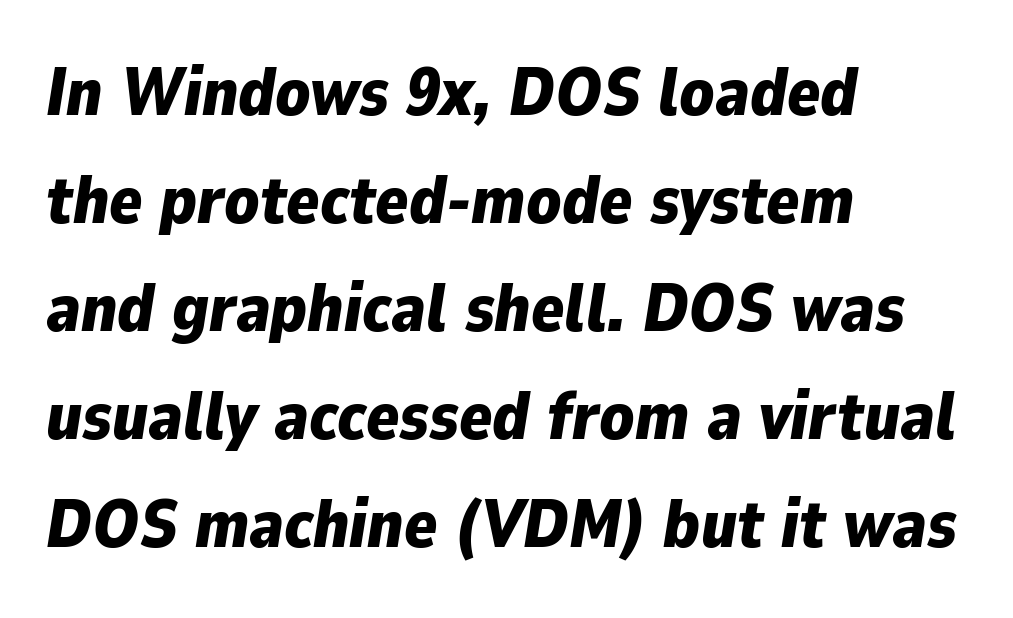
The image shows 68 px bold type, italic (leaning right); set left-aligned, normal line spacing (1.59x), normal letter spacing, not underlined; low stroke contrast and a medium x-height.
